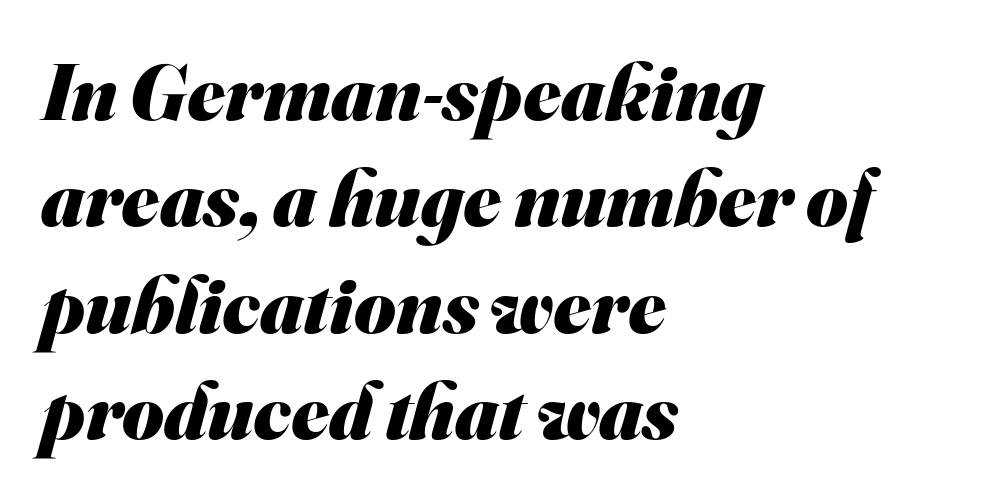
The image shows 80 px heavy sans-serif type; set left-aligned, normal line spacing (1.33x), normal letter spacing, not underlined; medium stroke contrast and a small x-height.
